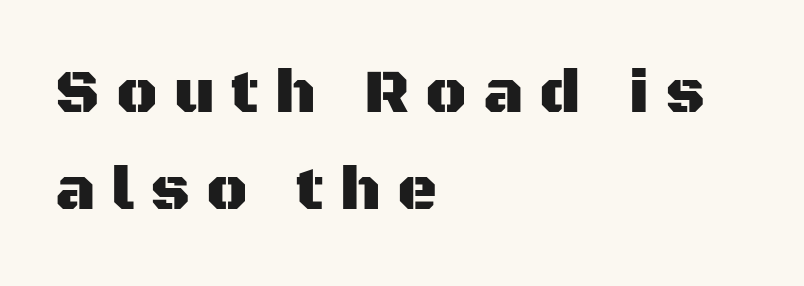
Q: Is the text italic (slanted)? A: No, it is upright.
Q: Is the typeface a serif or a sans-serif typeface? A: Sans-serif.
Q: Is the text underlined? A: No.
Q: How is the paragraph aligned? A: Left-aligned.
Q: Is the spacing between letters normal or unusually wide? A: Unusually wide.
Q: Is the spacing between lines tight, normal or loose? A: Normal.
Q: Width (condensed, normal, or wide)? A: Normal.
Q: Stroke contrast? A: Medium.
Q: x-height? A: Large.
Q: Monospaced? A: No.
